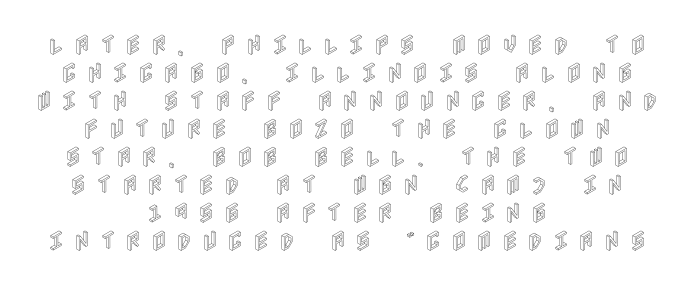
In terms of posture, this sample is upright. Underlining? Definitely not there. One-word summary of the alignment: center. How would I describe the line gaps? Plain and ordinary.
